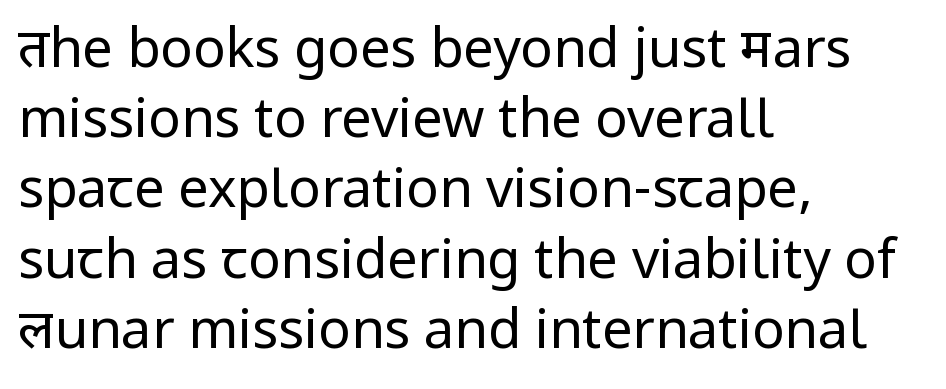
The image shows 54 px regular-weight sans-serif type, upright; set left-aligned, normal line spacing (1.3x), normal letter spacing, not underlined; low stroke contrast and a medium x-height.
